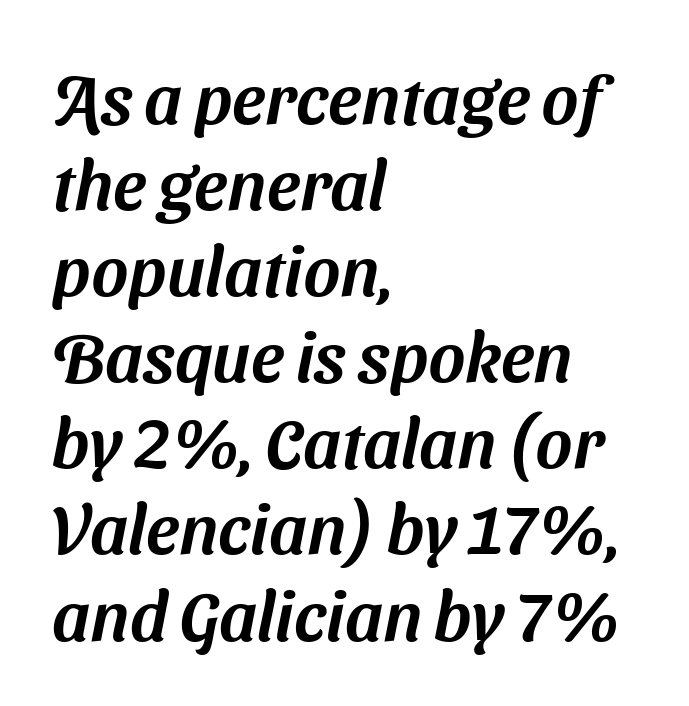
Q: Is the typeface a serif or a sans-serif typeface? A: Sans-serif.
Q: Is the text underlined? A: No.
Q: How is the paragraph aligned? A: Left-aligned.
Q: Is the spacing between letters normal or unusually wide? A: Normal.
Q: Width (condensed, normal, or wide)? A: Normal.
Q: Stroke contrast? A: Medium.
Q: x-height? A: Medium.
Q: Monospaced? A: No.
